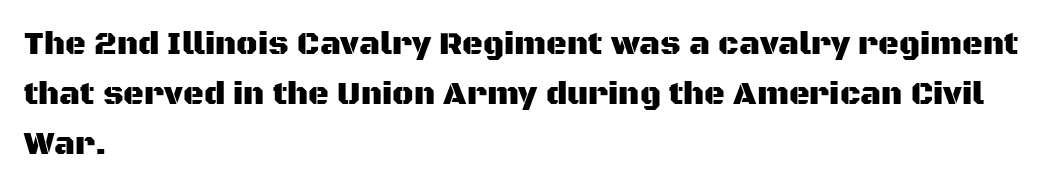
Q: Is the text italic (slanted)? A: No, it is upright.
Q: Is the typeface a serif or a sans-serif typeface? A: Sans-serif.
Q: Is the text underlined? A: No.
Q: How is the paragraph aligned? A: Left-aligned.
Q: Is the spacing between letters normal or unusually wide? A: Normal.
Q: Is the spacing between lines tight, normal or loose? A: Normal.
Q: Width (condensed, normal, or wide)? A: Normal.
Q: Stroke contrast? A: Medium.
Q: x-height? A: Large.
Q: Monospaced? A: No.
